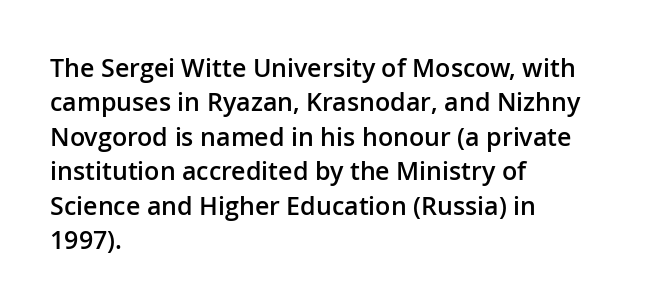
{"italic": "no", "bold": "semi", "underline": "no", "align": "left", "line_spacing": "normal", "line_spacing_ratio": 1.38, "letter_spacing": "normal", "letter_spacing_em": 0.0, "glyph_px": 25}
